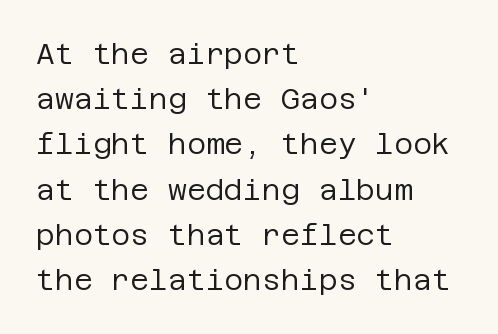
Baseline-to-baseline distance is the conventional proportion of letter height. The typeface has the unassuming heft of standard copy or less. The tracking reads as untouched default to a designer's eye. Leftover space on each line is placed entirely after the last word. Posture: straight, roman, zero tilt.
